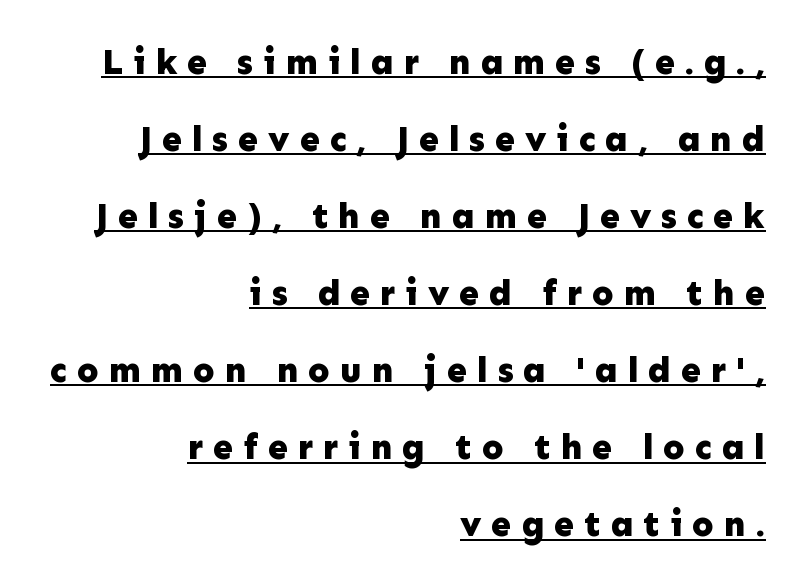
Q: Is the text bold? A: Yes.
Q: Is the text italic (slanted)? A: No, it is upright.
Q: Is the typeface a serif or a sans-serif typeface? A: Sans-serif.
Q: Is the text underlined? A: Yes.
Q: How is the paragraph aligned? A: Right-aligned.
Q: Is the spacing between letters normal or unusually wide? A: Unusually wide.
Q: Is the spacing between lines tight, normal or loose? A: Loose.
Q: Width (condensed, normal, or wide)? A: Normal.
Q: Stroke contrast? A: Low.
Q: x-height? A: Medium.
Q: Monospaced? A: No.
